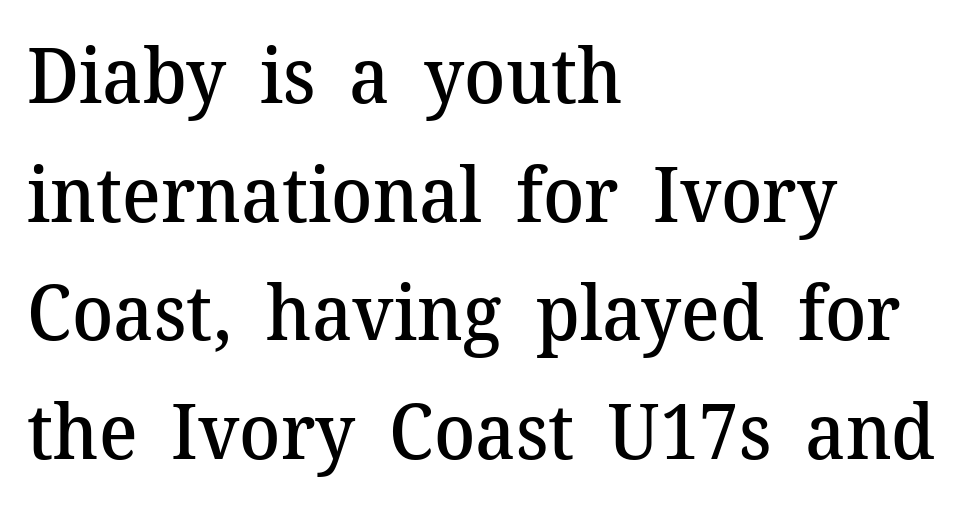
Q: Is the text bold? A: Semi-bold.
Q: Is the text italic (slanted)? A: No, it is upright.
Q: Is the typeface a serif or a sans-serif typeface? A: Serif.
Q: Is the text underlined? A: No.
Q: How is the paragraph aligned? A: Left-aligned.
Q: Is the spacing between letters normal or unusually wide? A: Normal.
Q: Is the spacing between lines tight, normal or loose? A: Normal.
Q: Width (condensed, normal, or wide)? A: Normal.
Q: Stroke contrast? A: Medium.
Q: x-height? A: Medium.
Q: Monospaced? A: No.
